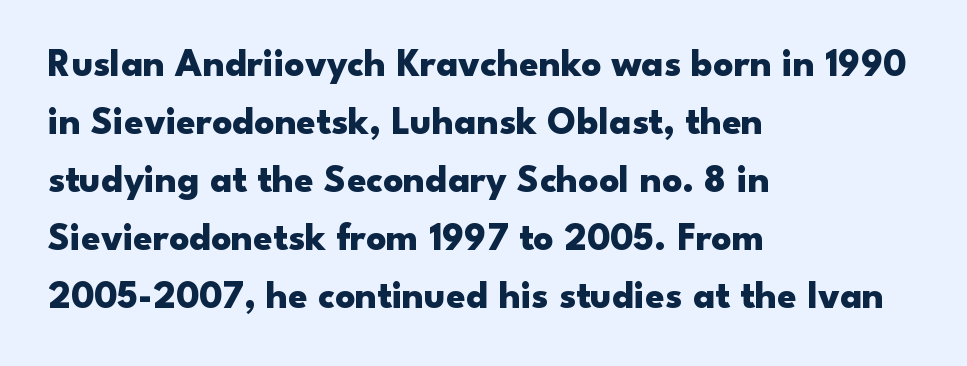
Glance below the letters and you will spot only blank space. Ascenders rise straight up at ninety degrees. Inter-character spacing is left at the font's built-in metrics. Compared with an ordinary text face, these strokes are far heavier — a full bold. The letters carry no serifs — their stems end cleanly without finishing strokes. These lines sit exactly where default settings would place them.
